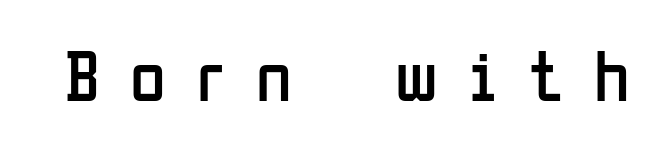
The image shows 73 px regular-weight, condensed sans-serif type, upright; set unusually wide letter spacing (+0.42 em), not underlined; low stroke contrast and a medium x-height.
